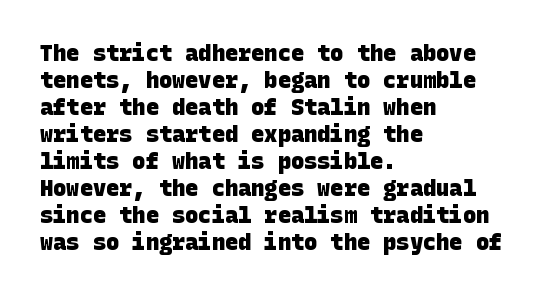
The image shows 22 px bold type; set left-aligned, line spacing 1.23x, normal letter spacing, not underlined.
